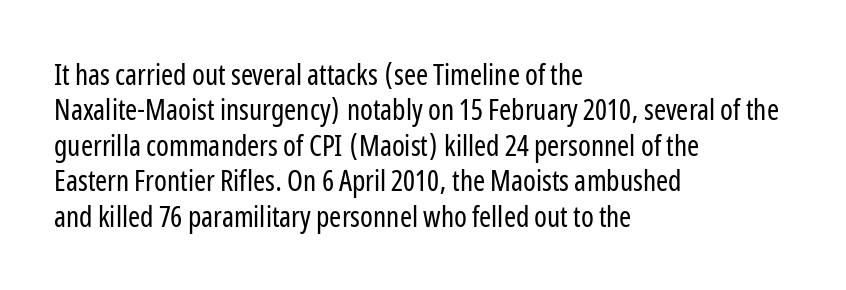
Where is the straight margin? On the left. Check where the strokes stop: nothing finishes them off — pure sans. Quick note: underline off. The gaps between neighbouring characters are ordinary and unremarkable.
